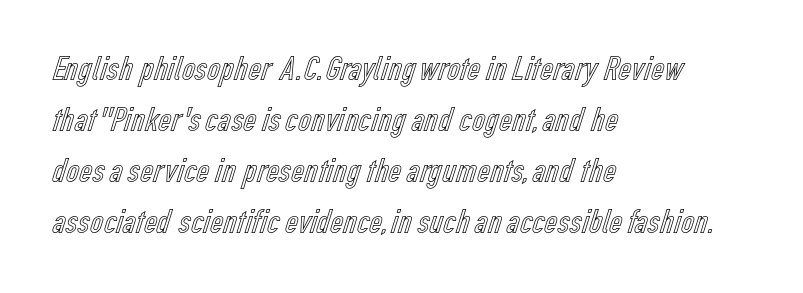
Q: Is the text italic (slanted)? A: Yes.
Q: Is the text underlined? A: No.
Q: How is the paragraph aligned? A: Left-aligned.
Q: Is the spacing between letters normal or unusually wide? A: Normal.
Q: Is the spacing between lines tight, normal or loose? A: Normal.
Q: Width (condensed, normal, or wide)? A: Condensed.
Q: x-height? A: Medium.
Q: Monospaced? A: No.
